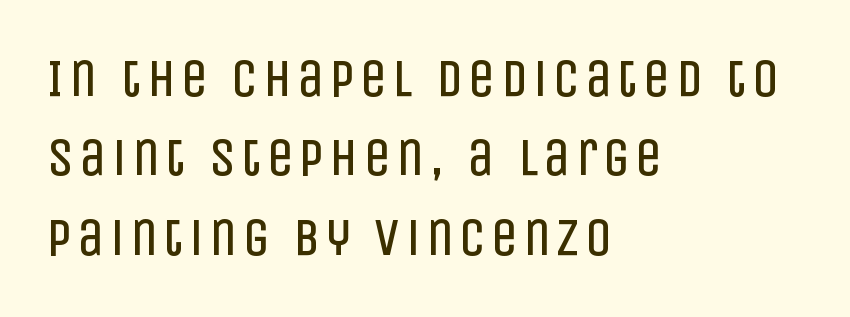
The image shows 53 px regular-weight, condensed sans-serif type, upright; set left-aligned, normal line spacing (1.5x), not underlined; low stroke contrast and a large x-height.
